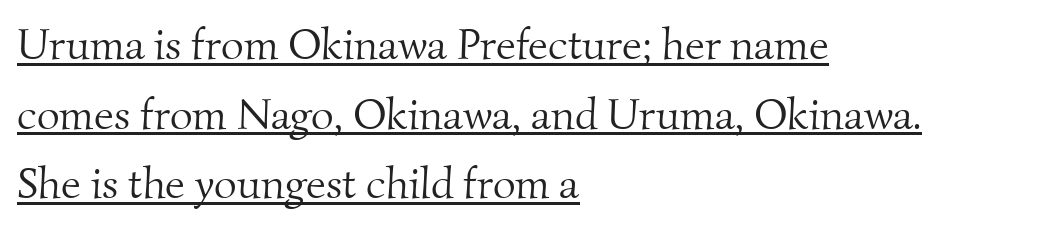
Q: Is the text bold? A: No.
Q: Is the typeface a serif or a sans-serif typeface? A: Serif.
Q: Is the text underlined? A: Yes.
Q: How is the paragraph aligned? A: Left-aligned.
Q: Is the spacing between letters normal or unusually wide? A: Normal.
Q: Is the spacing between lines tight, normal or loose? A: Normal.
Q: Width (condensed, normal, or wide)? A: Normal.
Q: Stroke contrast? A: Medium.
Q: x-height? A: Small.
Q: Monospaced? A: No.
